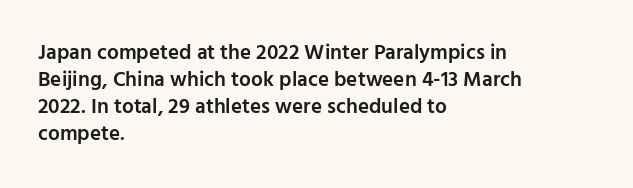
The typography opts for an upright posture over an oblique one. The typesetting leans somewhat heavy: a semibold. Look at the tracking — it's just the regular setting, nothing added. Bare-footed words on every line. Summary of vertical rhythm: regular, with standard interline spacing. The paragraph shown leans on its left margin.
